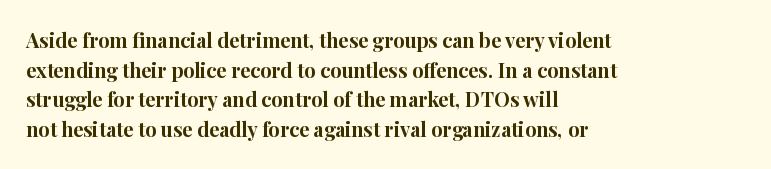
Q: Is the text bold? A: Yes.
Q: Is the text italic (slanted)? A: No, it is upright.
Q: Is the text underlined? A: No.
Q: How is the paragraph aligned? A: Left-aligned.
Q: Is the spacing between letters normal or unusually wide? A: Normal.
Q: Is the spacing between lines tight, normal or loose? A: Normal.
